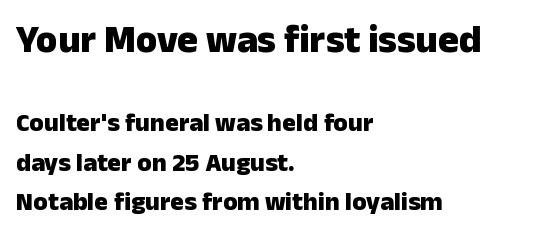
Q: Is the text bold? A: Yes.
Q: Is the text italic (slanted)? A: No, it is upright.
Q: Is the typeface a serif or a sans-serif typeface? A: Sans-serif.
Q: Is the text underlined? A: No.
Q: How is the paragraph aligned? A: Left-aligned.
Q: Is the spacing between letters normal or unusually wide? A: Normal.
Q: Is the spacing between lines tight, normal or loose? A: Normal.
Q: Which block of text is set in a larger size, the first (top) or the second (bottom)? A: The first (top) one.
Q: Width (condensed, normal, or wide)? A: Normal.
Q: Stroke contrast? A: Low.
Q: x-height? A: Medium.
Q: Monospaced? A: No.
